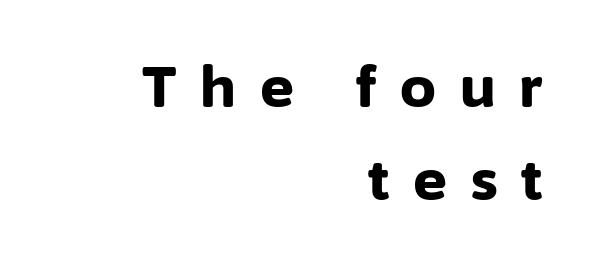
{"serif": "no", "italic": "no", "bold": "yes", "weight": "bold", "width": "normal", "stroke_contrast": "low", "x_height": "medium", "monospaced": "no", "underline": "no", "align": "right", "line_spacing": "normal", "line_spacing_ratio": 1.64, "letter_spacing": "wide", "letter_spacing_em": 0.42, "glyph_px": 57}
